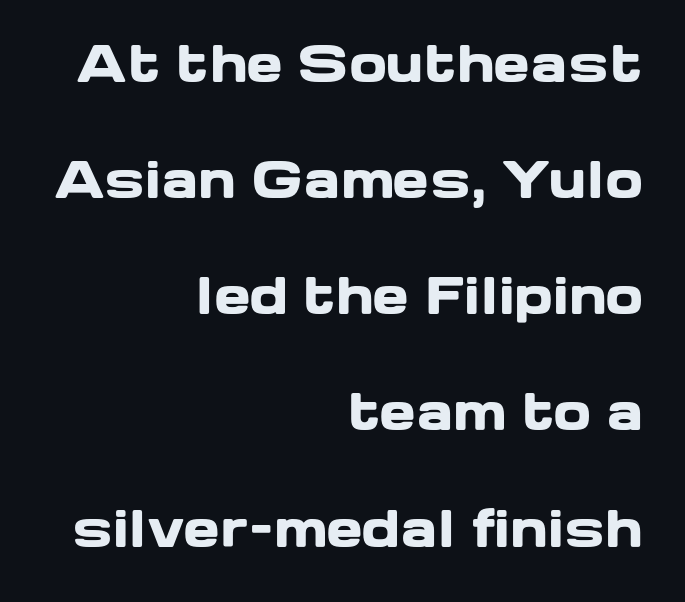
Q: Is the text bold? A: Yes.
Q: Is the text italic (slanted)? A: No, it is upright.
Q: Is the typeface a serif or a sans-serif typeface? A: Sans-serif.
Q: Is the text underlined? A: No.
Q: How is the paragraph aligned? A: Right-aligned.
Q: Is the spacing between letters normal or unusually wide? A: Normal.
Q: Is the spacing between lines tight, normal or loose? A: Loose.
Q: Width (condensed, normal, or wide)? A: Wide.
Q: Stroke contrast? A: Low.
Q: x-height? A: Medium.
Q: Monospaced? A: No.
